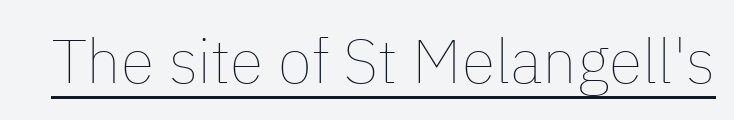
{"italic": "no", "bold": "no", "weight": "thin", "width": "normal", "stroke_contrast": "low", "x_height": "medium", "monospaced": "no", "underline": "yes", "letter_spacing": "normal", "letter_spacing_em": 0.0, "glyph_px": 62}
